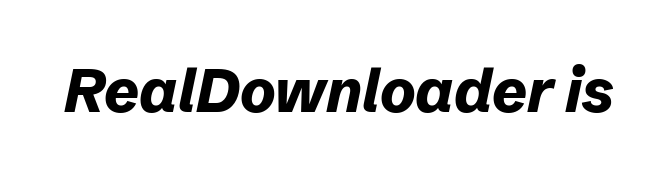
{"italic": "yes", "lean": "right", "slant_degrees": 12, "bold": "yes", "weight": "bold", "width": "normal", "stroke_contrast": "low", "x_height": "medium", "monospaced": "no", "underline": "no", "letter_spacing": "normal", "letter_spacing_em": 0.0, "glyph_px": 60}
